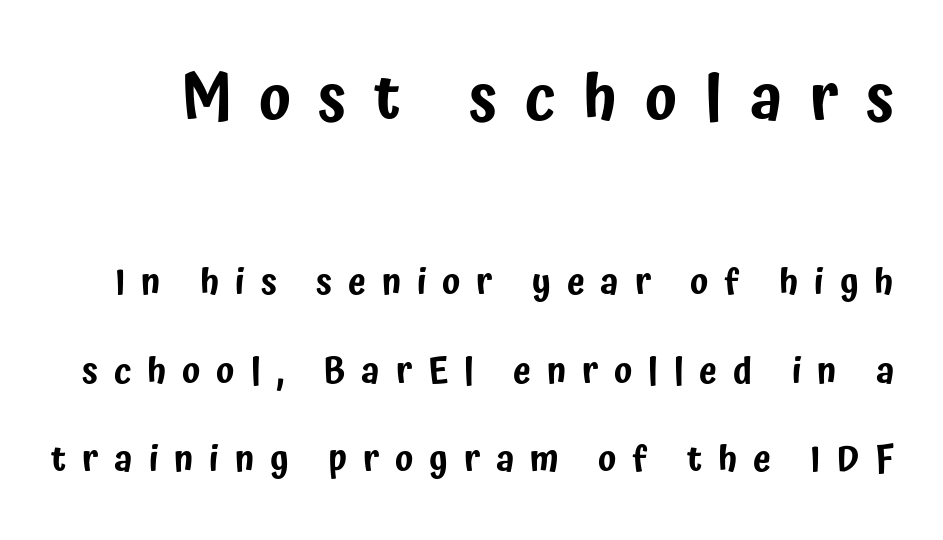
Display-style spreading of the glyphs; the letterfit is very open. Lines of text with bare space underneath. Caption: upper text group enlarged, lower text group reduced. In terms of leading, this rendering errs on the spacious side.
